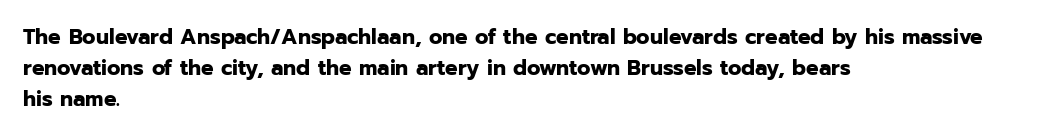
{"italic": "no", "bold": "yes", "underline": "no", "align": "left", "line_spacing": "normal", "line_spacing_ratio": 1.42, "letter_spacing": "normal", "letter_spacing_em": 0.0, "glyph_px": 22}
